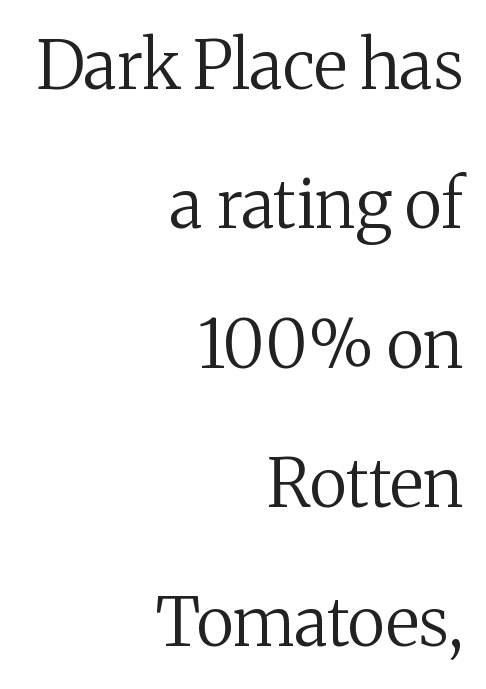
{"serif": "yes", "italic": "no", "bold": "no", "weight": "regular", "width": "normal", "stroke_contrast": "medium", "x_height": "medium", "monospaced": "no", "underline": "no", "align": "right", "line_spacing": "loose", "line_spacing_ratio": 2.08, "letter_spacing": "normal", "letter_spacing_em": 0.0, "glyph_px": 67}
